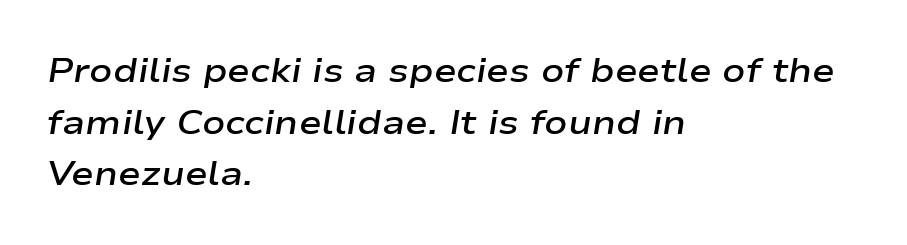
You could not count columns in this text — the font is proportionally spaced. Typeset ragged right — the left edge is the straight one. Italic? Definitely — the glyphs are oblique. The passage shown is semibold, sitting just below true bold. This block has exactly the height ordinary leading produces.
